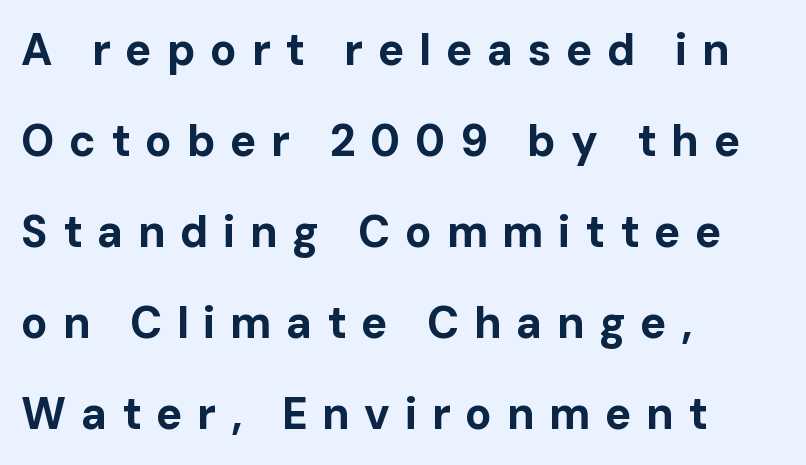
The image shows 44 px bold sans-serif type, upright; set left-aligned, loose line spacing (2.07x), unusually wide letter spacing (+0.33 em), not underlined; low stroke contrast and a medium x-height.
